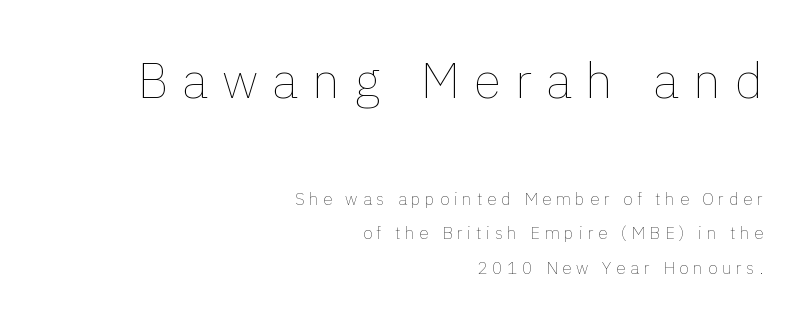
The image shows 50 px thin type, upright; set right-aligned, loose line spacing (2.02x), unusually wide letter spacing (+0.28 em), not underlined; the first (top) block is 2.94x larger; a medium x-height.
